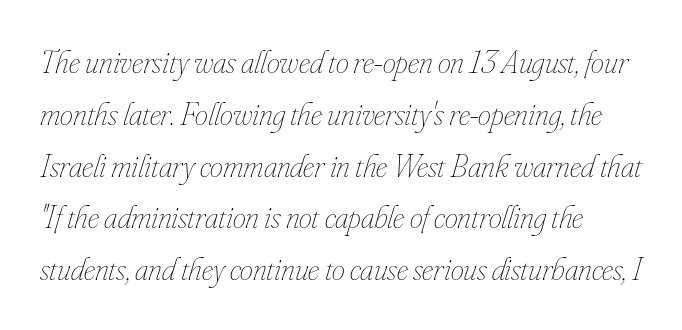
The image shows 33 px thin, condensed type, italic (leaning right); set normal line spacing (1.57x), normal letter spacing, not underlined; low stroke contrast and a small x-height.
